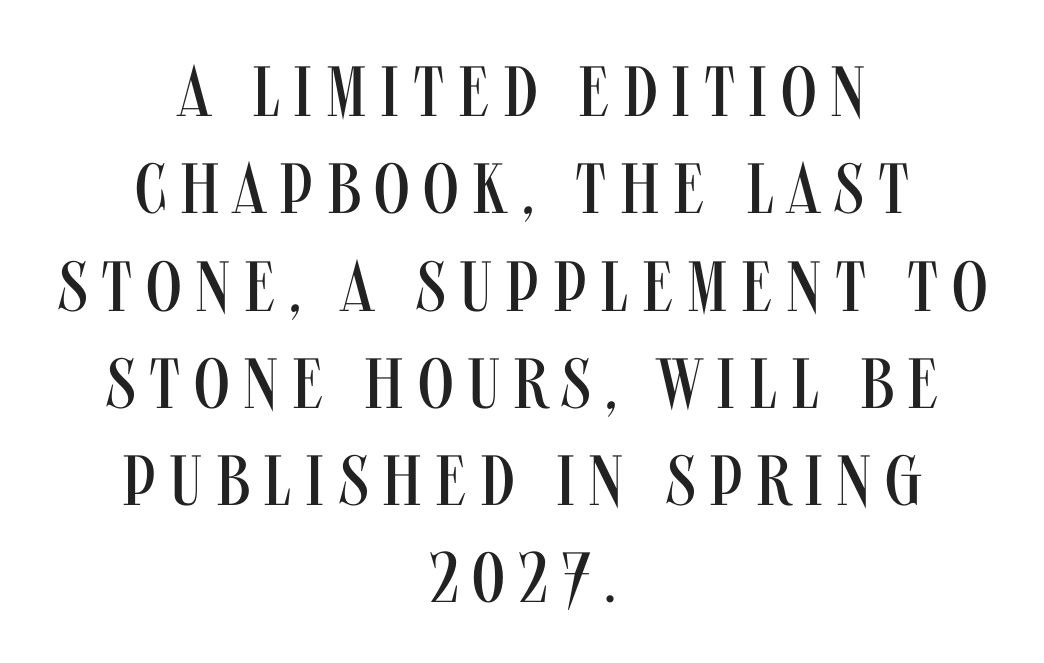
The image shows 71 px regular-weight, condensed sans-serif type, upright; set centered, normal line spacing (1.37x), not underlined; medium stroke contrast and a large x-height.
